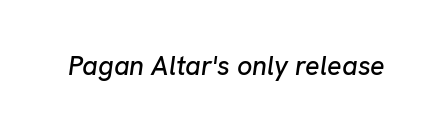
The image shows 27 px text type, italic (leaning right); set normal letter spacing, not underlined.
